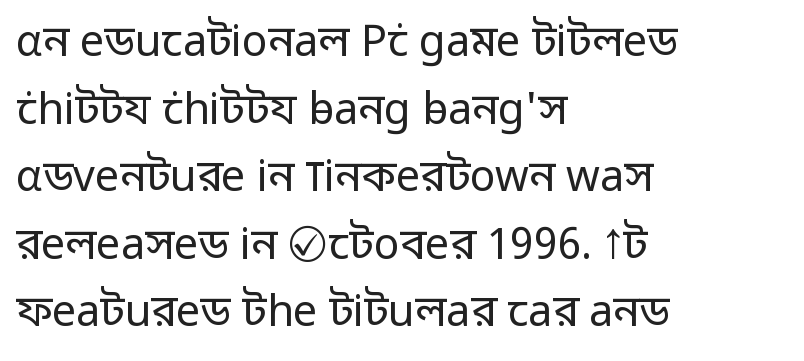
Q: Is the text bold? A: No.
Q: Is the text italic (slanted)? A: No, it is upright.
Q: Is the typeface a serif or a sans-serif typeface? A: Sans-serif.
Q: Is the text underlined? A: No.
Q: How is the paragraph aligned? A: Left-aligned.
Q: Is the spacing between letters normal or unusually wide? A: Normal.
Q: Is the spacing between lines tight, normal or loose? A: Normal.
Q: Width (condensed, normal, or wide)? A: Normal.
Q: Stroke contrast? A: Low.
Q: x-height? A: Medium.
Q: Monospaced? A: No.
